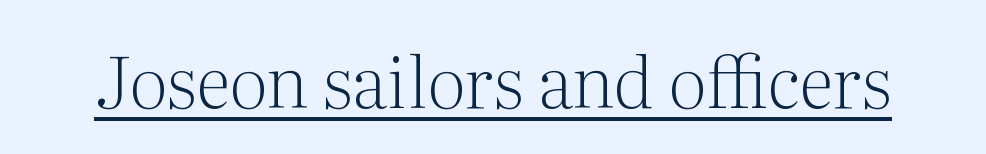
The image shows 71 px light serif type, upright; set normal letter spacing, underlined; medium stroke contrast and a medium x-height.
